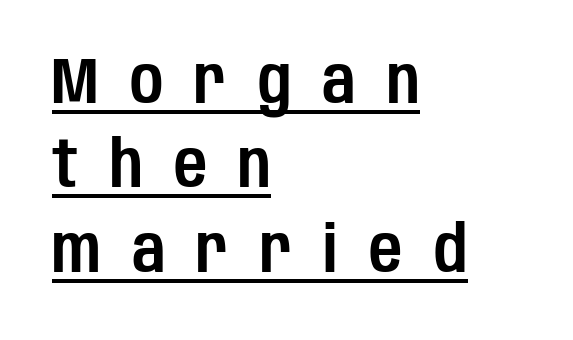
Q: Is the text italic (slanted)? A: No, it is upright.
Q: Is the typeface a serif or a sans-serif typeface? A: Sans-serif.
Q: Is the text underlined? A: Yes.
Q: How is the paragraph aligned? A: Left-aligned.
Q: Is the spacing between letters normal or unusually wide? A: Unusually wide.
Q: Is the spacing between lines tight, normal or loose? A: Normal.
Q: Width (condensed, normal, or wide)? A: Condensed.
Q: Stroke contrast? A: Low.
Q: x-height? A: Large.
Q: Monospaced? A: No.
